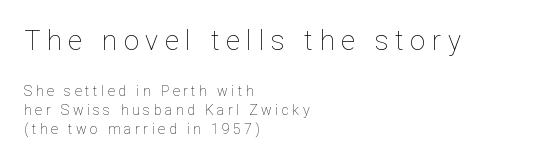
{"italic": "no", "bold": "no", "underline": "no", "align": "left", "line_spacing": "normal", "line_spacing_ratio": 1.37, "letter_spacing": "wide", "letter_spacing_em": 0.25, "larger_block": "first", "size_ratio": 1.93, "glyph_px": 27}
